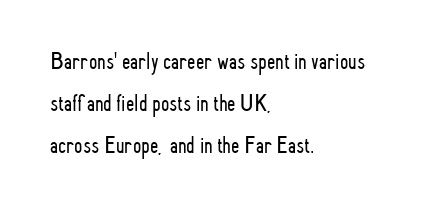
The lettering stays uniformly vertical, giving the passage a roman look. The baseline area is clear. Short note: letters normally spaced. Does the copy run flush right? No — it runs flush left. A light-to-regular cut is what we see here.
